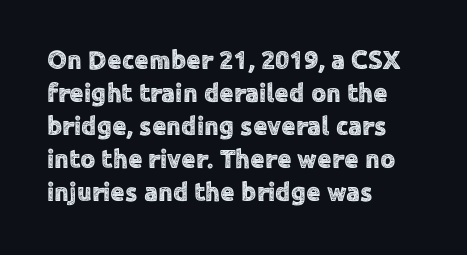
Q: Is the text italic (slanted)? A: No, it is upright.
Q: Is the text underlined? A: No.
Q: How is the paragraph aligned? A: Left-aligned.
Q: Is the spacing between letters normal or unusually wide? A: Normal.
Q: Is the spacing between lines tight, normal or loose? A: Normal.
